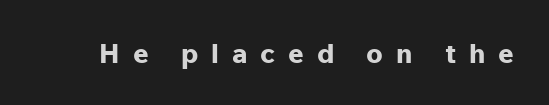
Q: Is the text bold? A: Yes.
Q: Is the text italic (slanted)? A: No, it is upright.
Q: Is the text underlined? A: No.
Q: Is the spacing between letters normal or unusually wide? A: Unusually wide.
